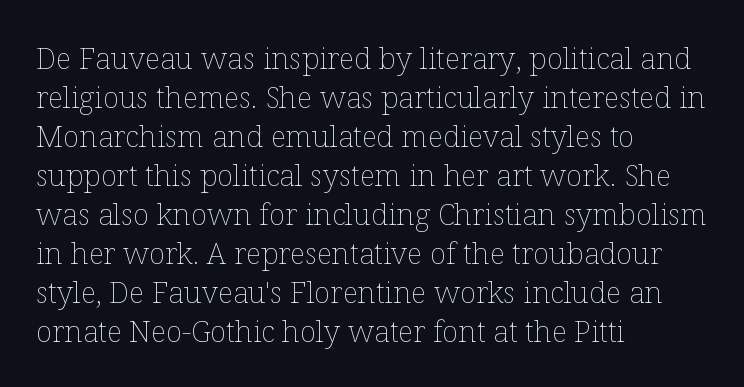
{"italic": "no", "bold": "no", "weight": "thin", "width": "normal", "stroke_contrast": "low", "x_height": "medium", "monospaced": "no", "underline": "no", "align": "left", "line_spacing": "normal", "line_spacing_ratio": 1.3, "letter_spacing": "normal", "letter_spacing_em": 0.0, "glyph_px": 30}
